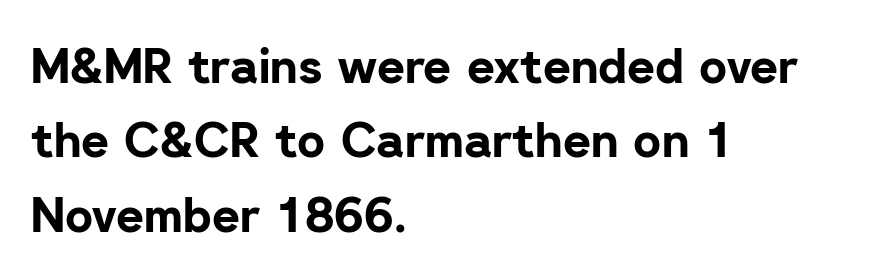
The image shows 48 px bold sans-serif type, upright; set left-aligned, normal line spacing (1.55x), normal letter spacing, not underlined; low stroke contrast and a medium x-height.
